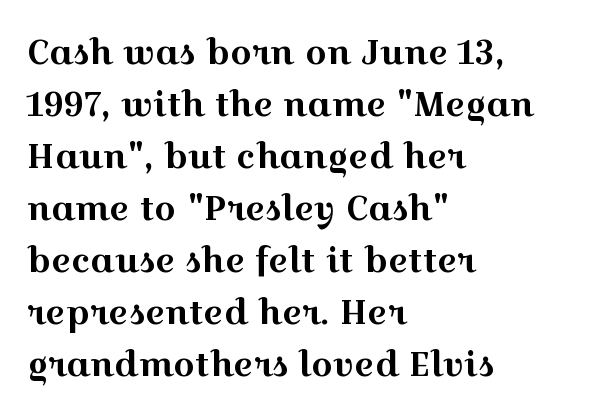
The image shows 34 px wide serif type, upright; set left-aligned, normal line spacing (1.53x), normal letter spacing, not underlined; a medium x-height.
